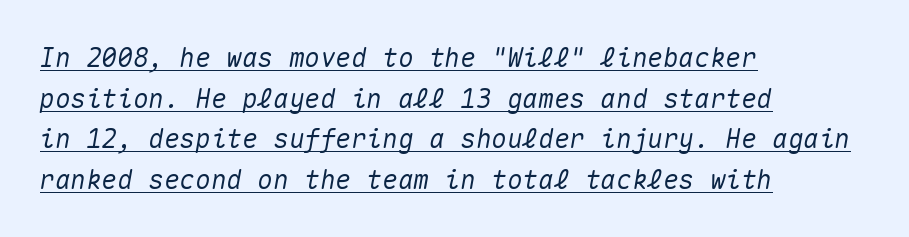
The image shows 26 px text type, italic (leaning right); set left-aligned, normal line spacing (1.56x), normal letter spacing, underlined.
